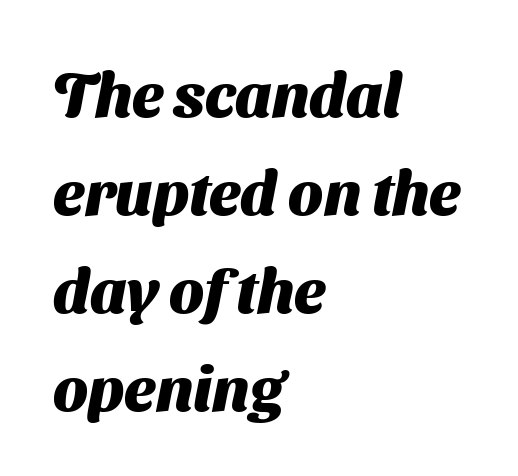
Between one letter and the next there's only the usual sliver of space. Typesetter's note: full bold, strokes at maximum text heaviness. The gap between lines stays unmarked. The lines are quadded left.
